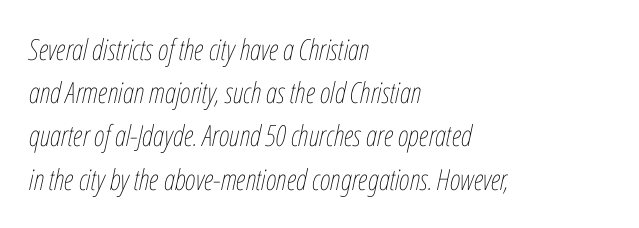
{"italic": "yes", "lean": "right", "slant_degrees": 12, "bold": "no", "weight": "thin", "width": "condensed", "stroke_contrast": "low", "x_height": "medium", "monospaced": "no", "underline": "no", "align": "left", "line_spacing": "normal", "line_spacing_ratio": 1.49, "letter_spacing": "normal", "letter_spacing_em": 0.0, "glyph_px": 29}
